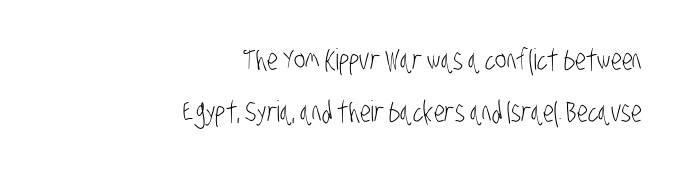
The image shows 29 px light, condensed sans-serif type; set right-aligned, line spacing 1.81x, normal letter spacing, not underlined; low stroke contrast and a large x-height.
